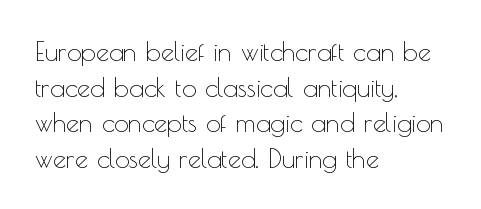
{"italic": "no", "bold": "no", "underline": "no", "align": "left", "line_spacing": "normal", "line_spacing_ratio": 1.37, "letter_spacing": "normal", "letter_spacing_em": 0.0, "glyph_px": 26}
